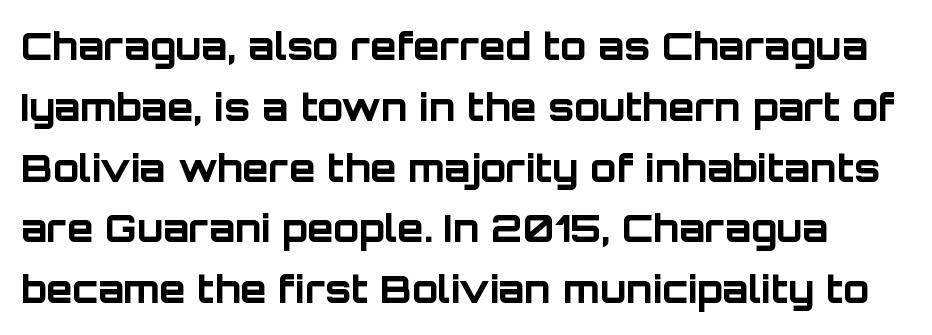
Q: Is the text bold? A: Yes.
Q: Is the text italic (slanted)? A: No, it is upright.
Q: Is the typeface a serif or a sans-serif typeface? A: Sans-serif.
Q: Is the text underlined? A: No.
Q: Is the spacing between letters normal or unusually wide? A: Normal.
Q: Is the spacing between lines tight, normal or loose? A: Normal.
Q: Width (condensed, normal, or wide)? A: Normal.
Q: Stroke contrast? A: Low.
Q: x-height? A: Large.
Q: Monospaced? A: No.
